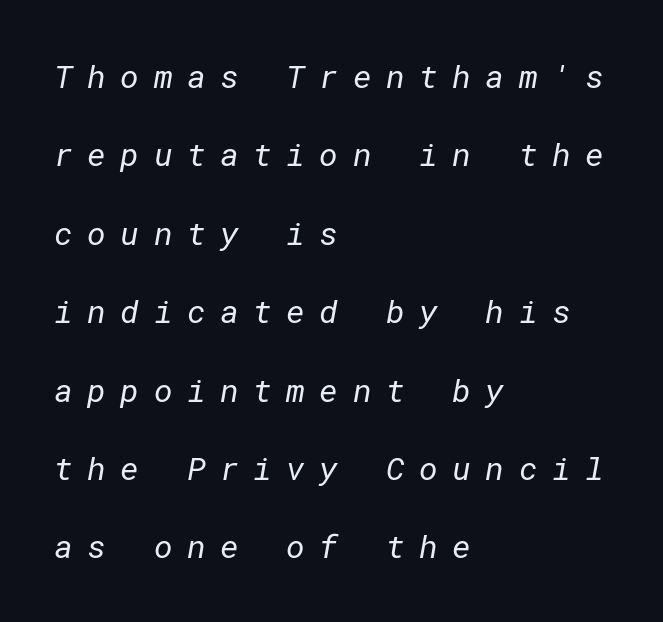
The image shows 32 px regular-weight sans-serif type; set left-aligned, loose line spacing (2.45x), unusually wide letter spacing (+0.45 em), not underlined; low stroke contrast and a medium x-height.
